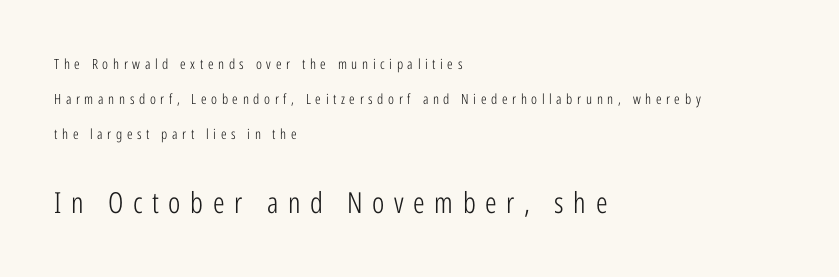
Q: Is the text bold? A: No.
Q: Is the text italic (slanted)? A: No, it is upright.
Q: Is the typeface a serif or a sans-serif typeface? A: Sans-serif.
Q: Is the text underlined? A: No.
Q: How is the paragraph aligned? A: Left-aligned.
Q: Is the spacing between letters normal or unusually wide? A: Unusually wide.
Q: Is the spacing between lines tight, normal or loose? A: Loose.
Q: Which block of text is set in a larger size, the first (top) or the second (bottom)? A: The second (bottom) one.
Q: Width (condensed, normal, or wide)? A: Condensed.
Q: Stroke contrast? A: Low.
Q: x-height? A: Medium.
Q: Monospaced? A: No.
